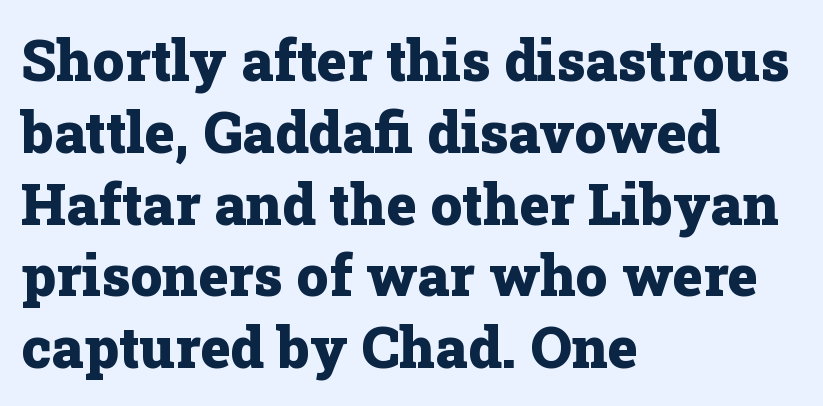
{"serif": "yes", "italic": "no", "bold": "yes", "weight": "heavy", "width": "normal", "stroke_contrast": "low", "x_height": "medium", "monospaced": "no", "underline": "no", "align": "left", "line_spacing": "normal", "line_spacing_ratio": 1.26, "letter_spacing": "normal", "letter_spacing_em": 0.0, "glyph_px": 57}
